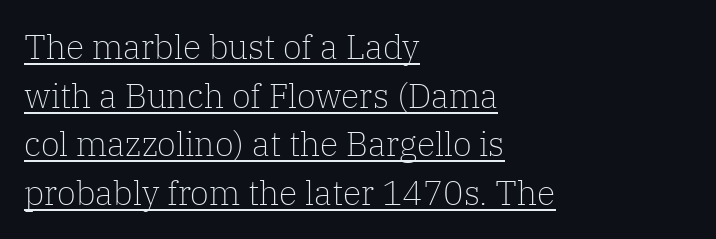
The image shows 34 px light serif type, upright; set left-aligned, normal line spacing (1.43x), normal letter spacing, underlined; low stroke contrast and a medium x-height.
